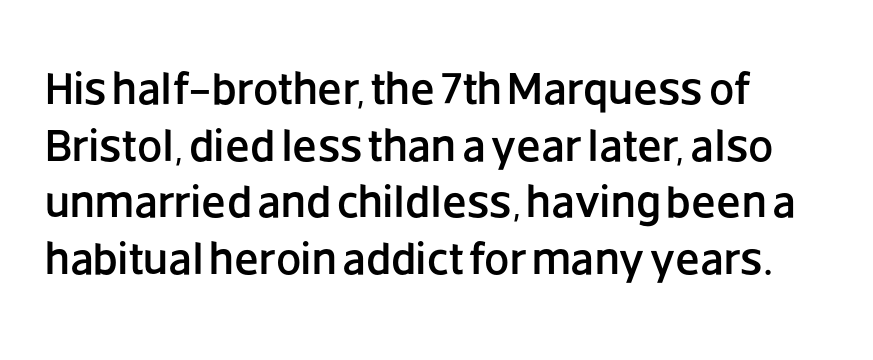
{"serif": "no", "italic": "no", "width": "normal", "stroke_contrast": "low", "x_height": "large", "monospaced": "no", "underline": "no", "align": "left", "line_spacing": "normal", "line_spacing_ratio": 1.26, "letter_spacing": "normal", "letter_spacing_em": 0.0, "glyph_px": 45}
